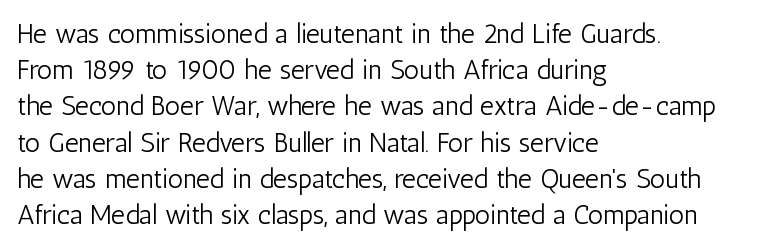
The image shows 27 px text type, upright; set left-aligned, normal line spacing (1.34x), normal letter spacing, not underlined.
